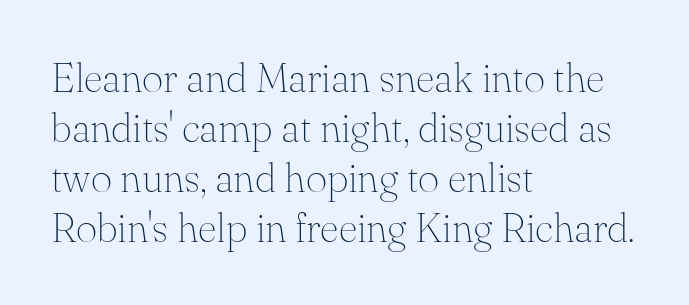
{"serif": "yes", "italic": "no", "bold": "no", "weight": "thin", "width": "normal", "stroke_contrast": "medium", "x_height": "small", "monospaced": "no", "underline": "no", "align": "left", "line_spacing_ratio": 1.22, "letter_spacing": "normal", "letter_spacing_em": 0.0, "glyph_px": 41}
